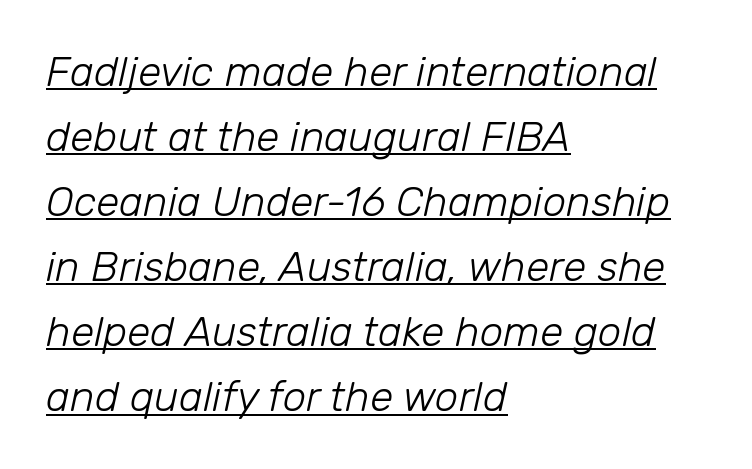
The letters advance in unequal steps, a hallmark of proportional type. Regarding leading, the lines here are spaced in the standard way. Weight class: somewhere from thin through regular. Reading down the block, your eye returns to a fixed left position each line.
